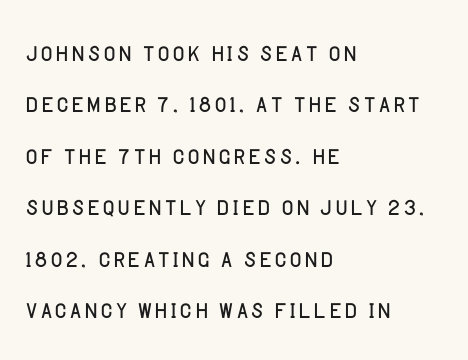
Honestly, there is no underline to notice here at all. Nope, no serifs anywhere on these letters. The lettering stays uniformly vertical, giving the passage a roman look. These lines are rendered in a variable-pitch font.
